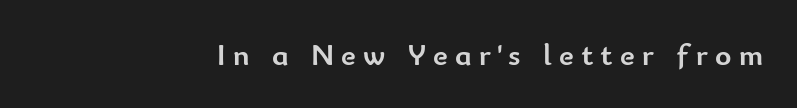
The image shows 31 px semibold sans-serif type, upright; set right-aligned, unusually wide letter spacing (+0.23 em), not underlined; low stroke contrast and a small x-height.
